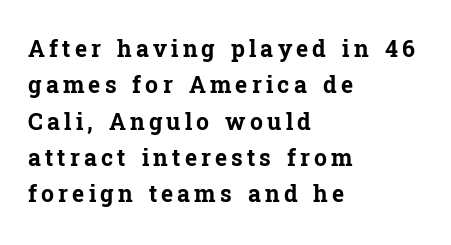
Q: Is the text bold? A: Yes.
Q: Is the text italic (slanted)? A: No, it is upright.
Q: Is the text underlined? A: No.
Q: How is the paragraph aligned? A: Left-aligned.
Q: Is the spacing between lines tight, normal or loose? A: Normal.
